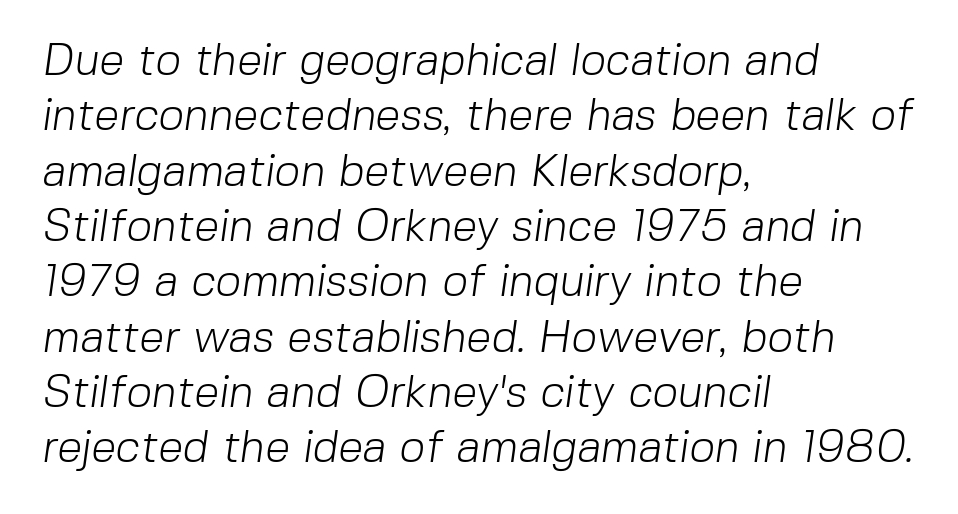
These lines are rendered in a variable-pitch font. The passage shown is typeset with a sans-serif family. A quiet, ordinary-to-light weight characterises the typeface. The letters sit at their default tracking, neither squeezed nor spread.
